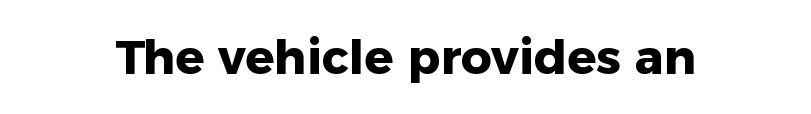
The image shows 48 px heavy sans-serif type, upright; set normal letter spacing, not underlined; low stroke contrast and a medium x-height.
